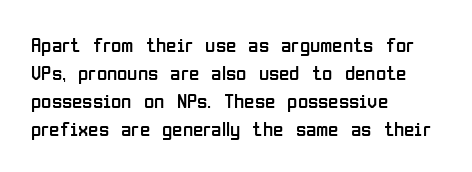
Q: Is the text bold? A: No.
Q: Is the text italic (slanted)? A: No, it is upright.
Q: Is the text underlined? A: No.
Q: How is the paragraph aligned? A: Left-aligned.
Q: Is the spacing between letters normal or unusually wide? A: Normal.
Q: Is the spacing between lines tight, normal or loose? A: Normal.
